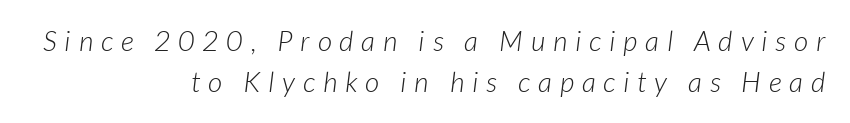
Varying glyph widths throughout — classic text-font behaviour. Vertical spacing — default. The rag falls on the left side of this text block. Summary of weight: not heavy and not bold. I'd call this a sans setting — the letters go barefoot. The type is letterspaced generously, with wide tracking.
